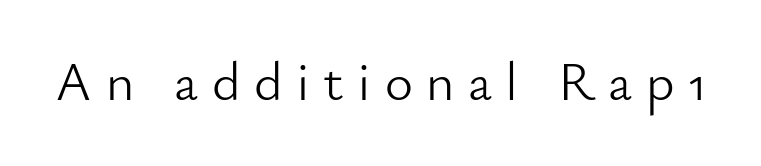
The image shows 54 px light sans-serif type, upright; set unusually wide letter spacing (+0.25 em), not underlined; low stroke contrast and a small x-height.
